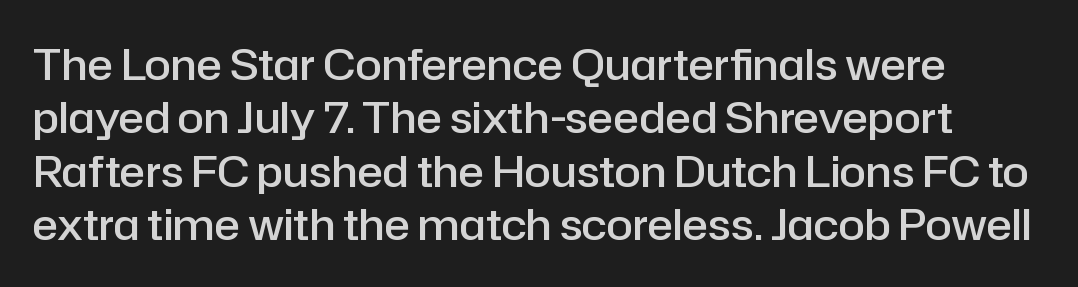
Check where the strokes stop: nothing finishes them off — pure sans. Note the varied advance widths — an 'i' is clearly narrower than an 'm'. This is moderately heavy type, rendered in semibold. Do the letters lean? They stand straight. Look at the tracking — it's just the regular setting, nothing added. Check the space under the baseline: it is left empty.
